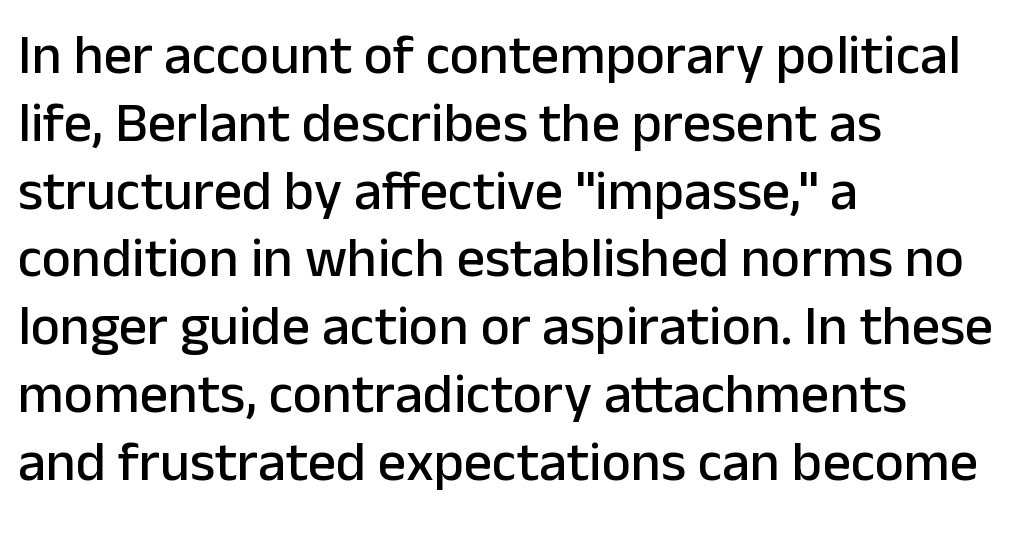
The image shows 56 px sans-serif type, upright; set left-aligned, line spacing 1.21x, normal letter spacing, not underlined; low stroke contrast and a medium x-height.
